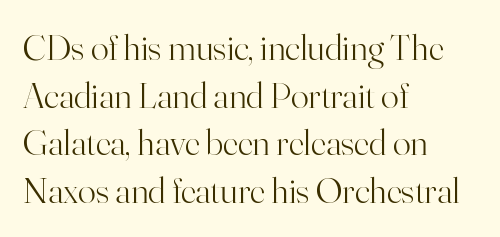
{"serif": "yes", "italic": "no", "bold": "no", "weight": "light", "width": "normal", "stroke_contrast": "high", "x_height": "small", "monospaced": "no", "underline": "no", "align": "left", "line_spacing": "normal", "line_spacing_ratio": 1.29, "letter_spacing": "normal", "letter_spacing_em": 0.0, "glyph_px": 37}
